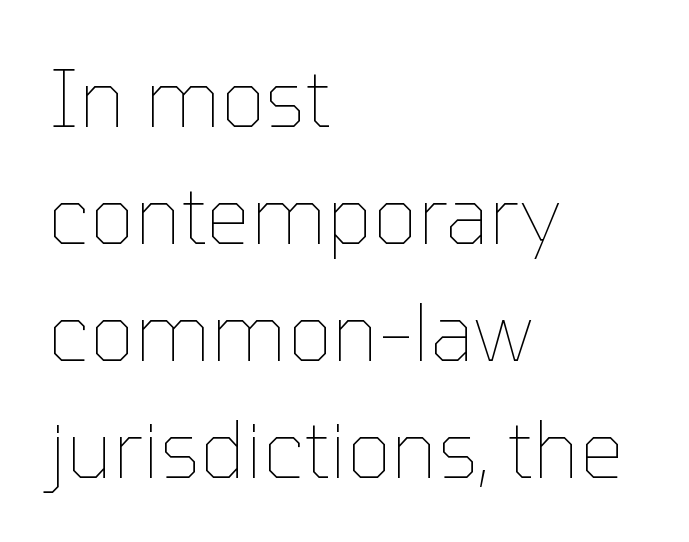
{"italic": "no", "bold": "no", "weight": "thin", "width": "normal", "stroke_contrast": "low", "x_height": "medium", "monospaced": "no", "underline": "no", "align": "left", "line_spacing": "normal", "line_spacing_ratio": 1.48, "letter_spacing": "normal", "letter_spacing_em": 0.0, "glyph_px": 79}
